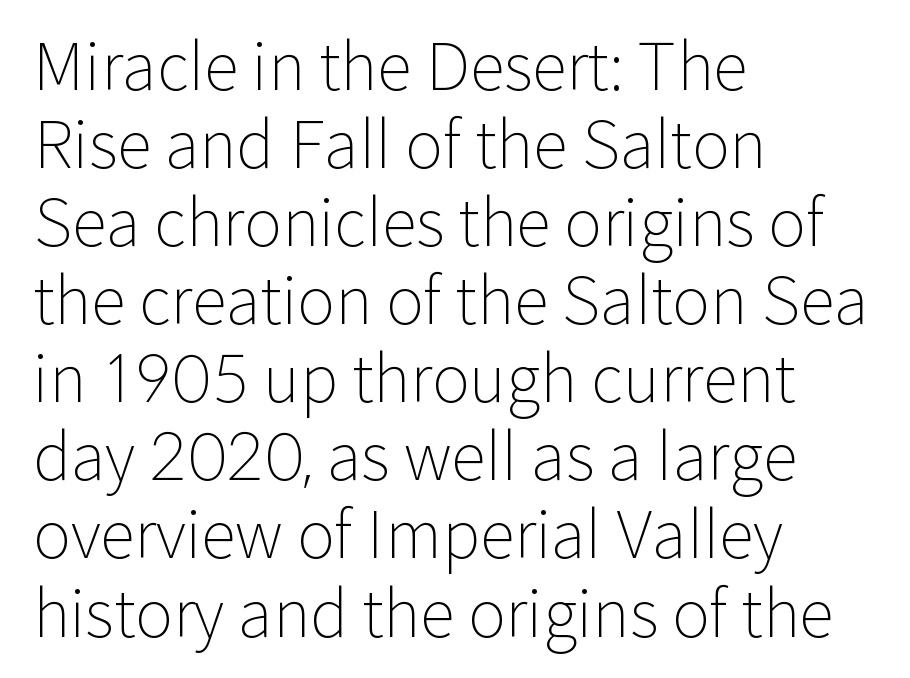
{"serif": "no", "italic": "no", "bold": "no", "weight": "light", "width": "normal", "stroke_contrast": "low", "x_height": "medium", "monospaced": "no", "underline": "no", "align": "left", "line_spacing_ratio": 1.22, "letter_spacing": "normal", "letter_spacing_em": 0.0, "glyph_px": 64}
